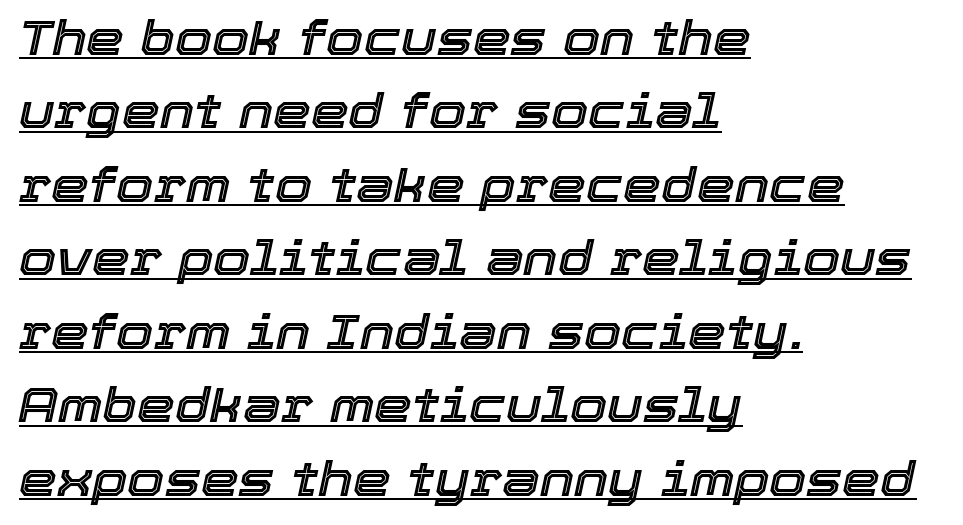
{"italic": "yes", "lean": "right", "slant_degrees": 12, "width": "normal", "x_height": "medium", "monospaced": "no", "underline": "yes", "align": "left", "line_spacing": "normal", "line_spacing_ratio": 1.53, "letter_spacing": "normal", "letter_spacing_em": 0.0, "glyph_px": 48}
